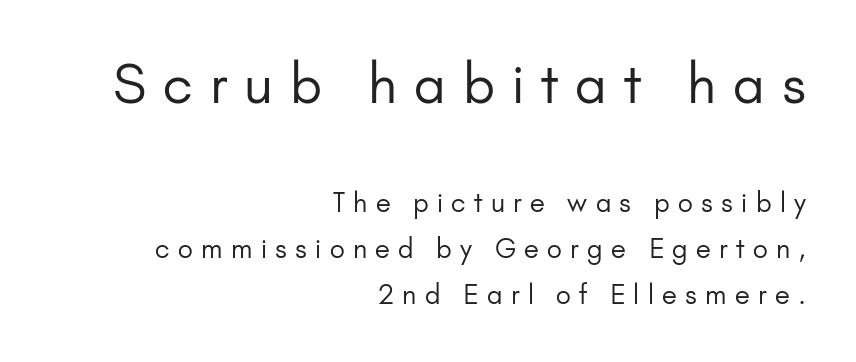
The image shows 53 px regular-weight sans-serif type, upright; set right-aligned, line spacing 1.77x, unusually wide letter spacing (+0.32 em), not underlined; the first (top) block is 2.04x larger; low stroke contrast and a small x-height.
